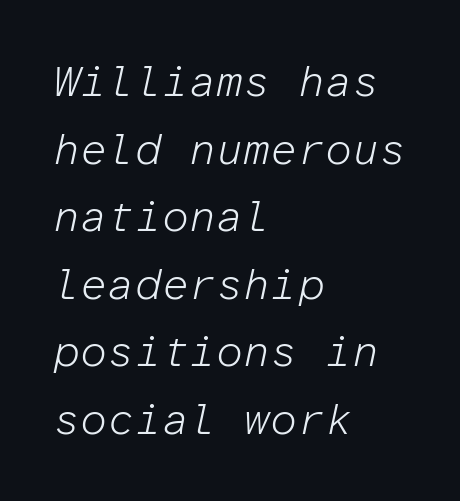
Q: Is the text bold? A: No.
Q: Is the text italic (slanted)? A: Yes, it leans right by about 12 degrees.
Q: Is the text underlined? A: No.
Q: How is the paragraph aligned? A: Left-aligned.
Q: Is the spacing between letters normal or unusually wide? A: Normal.
Q: Is the spacing between lines tight, normal or loose? A: Normal.
Q: Width (condensed, normal, or wide)? A: Normal.
Q: Stroke contrast? A: Low.
Q: x-height? A: Medium.
Q: Monospaced? A: Yes.
